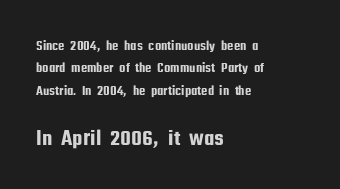
Q: Is the text italic (slanted)? A: No, it is upright.
Q: Is the text underlined? A: No.
Q: How is the paragraph aligned? A: Left-aligned.
Q: Is the spacing between letters normal or unusually wide? A: Normal.
Q: Is the spacing between lines tight, normal or loose? A: Normal.
Q: Which block of text is set in a larger size, the first (top) or the second (bottom)? A: The second (bottom) one.
